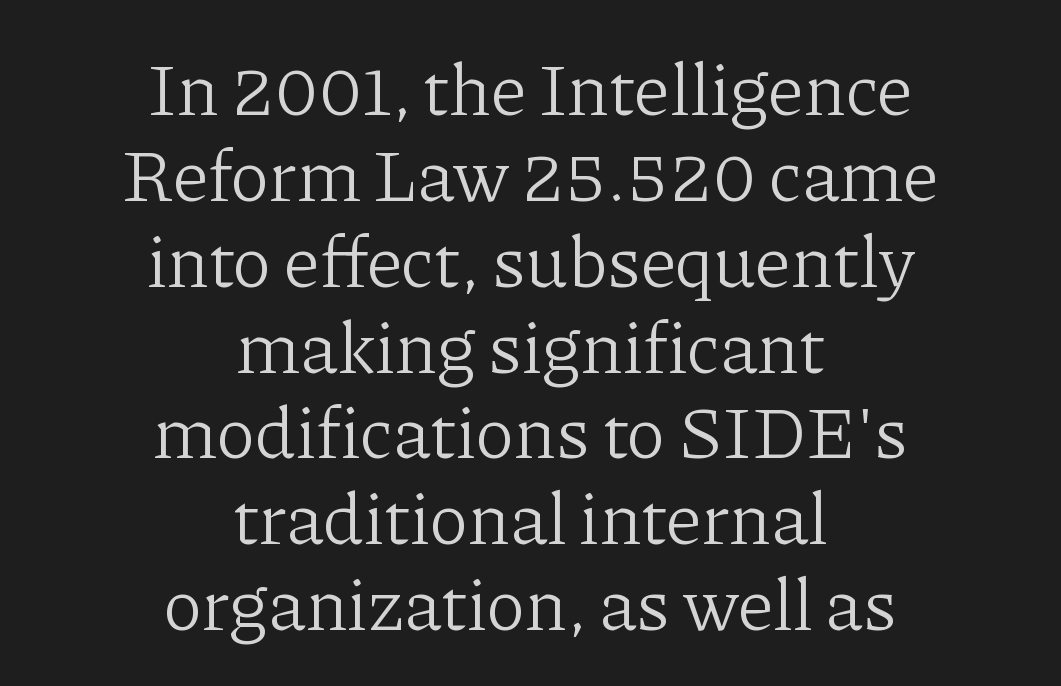
Q: Is the text bold? A: No.
Q: Is the text italic (slanted)? A: No, it is upright.
Q: Is the typeface a serif or a sans-serif typeface? A: Serif.
Q: Is the text underlined? A: No.
Q: How is the paragraph aligned? A: Centered.
Q: Is the spacing between letters normal or unusually wide? A: Normal.
Q: Width (condensed, normal, or wide)? A: Normal.
Q: Stroke contrast? A: Low.
Q: x-height? A: Medium.
Q: Monospaced? A: No.
